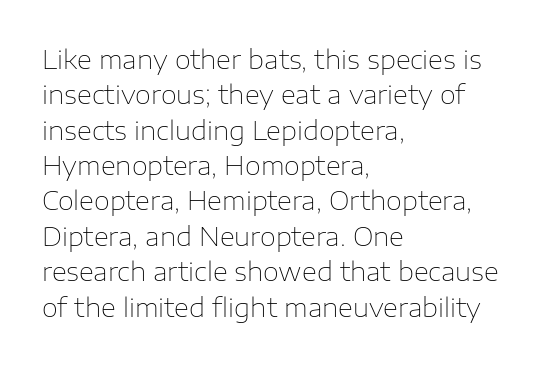
{"italic": "no", "bold": "no", "underline": "no", "align": "left", "line_spacing": "normal", "line_spacing_ratio": 1.36, "letter_spacing": "normal", "letter_spacing_em": 0.0, "glyph_px": 26}
